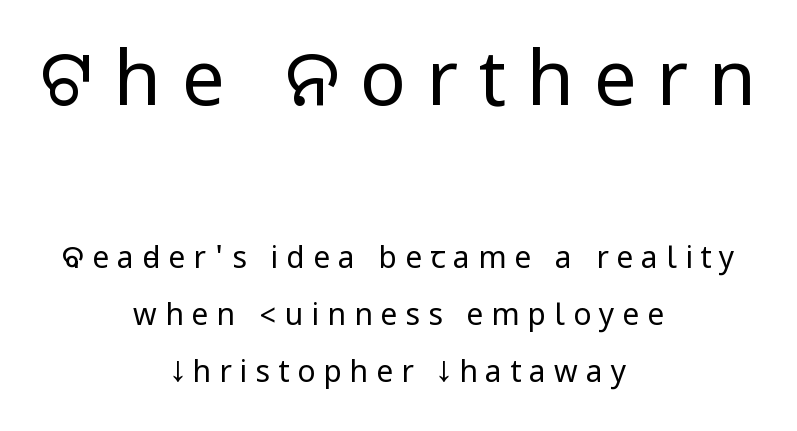
The image shows 76 px regular-weight, condensed sans-serif type, upright; set centered, loose line spacing (1.9x), unusually wide letter spacing (+0.27 em), not underlined; the first (top) block is 2.53x larger; low stroke contrast.
